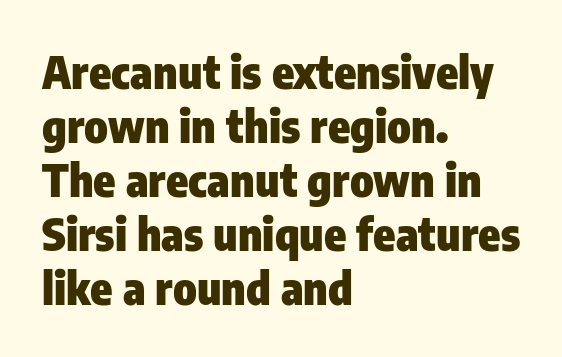
The image shows 45 px heavy, condensed sans-serif type, upright; set left-aligned, line spacing 1.2x, normal letter spacing, not underlined; low stroke contrast and a medium x-height.
